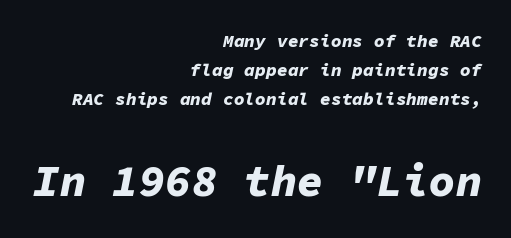
Q: Is the text bold? A: Yes.
Q: Is the text italic (slanted)? A: Yes, it leans right by about 11 degrees.
Q: Is the text underlined? A: No.
Q: How is the paragraph aligned? A: Right-aligned.
Q: Is the spacing between letters normal or unusually wide? A: Normal.
Q: Is the spacing between lines tight, normal or loose? A: Normal.
Q: Which block of text is set in a larger size, the first (top) or the second (bottom)? A: The second (bottom) one.
Q: Width (condensed, normal, or wide)? A: Normal.
Q: Stroke contrast? A: Low.
Q: x-height? A: Medium.
Q: Monospaced? A: Yes.
